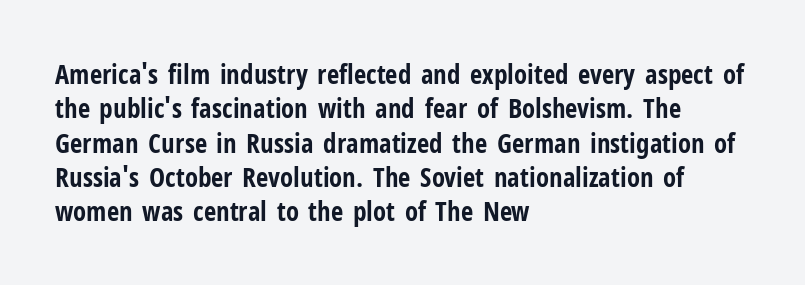
The image shows 27 px bold type, upright; set left-aligned, normal line spacing (1.27x), normal letter spacing, not underlined.
